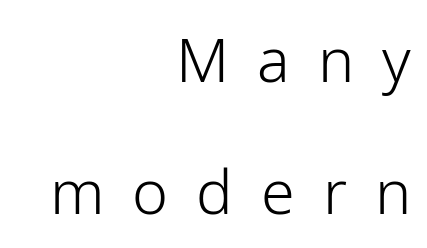
{"serif": "no", "italic": "no", "bold": "no", "weight": "light", "width": "normal", "stroke_contrast": "low", "x_height": "medium", "monospaced": "no", "underline": "no", "align": "right", "line_spacing": "loose", "line_spacing_ratio": 2.16, "letter_spacing": "wide", "letter_spacing_em": 0.46, "glyph_px": 61}
